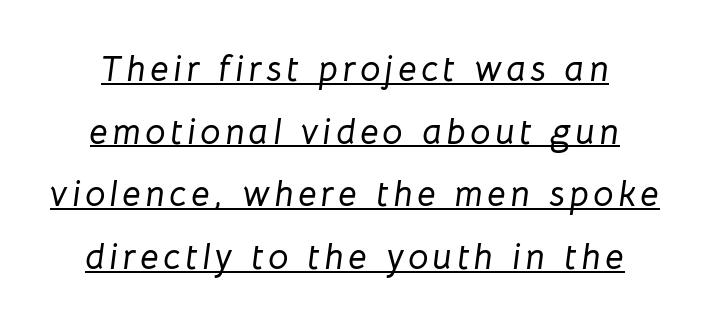
{"italic": "yes", "lean": "right", "slant_degrees": 8, "width": "normal", "stroke_contrast": "low", "x_height": "medium", "monospaced": "no", "underline": "yes", "line_spacing_ratio": 1.74, "glyph_px": 36}
